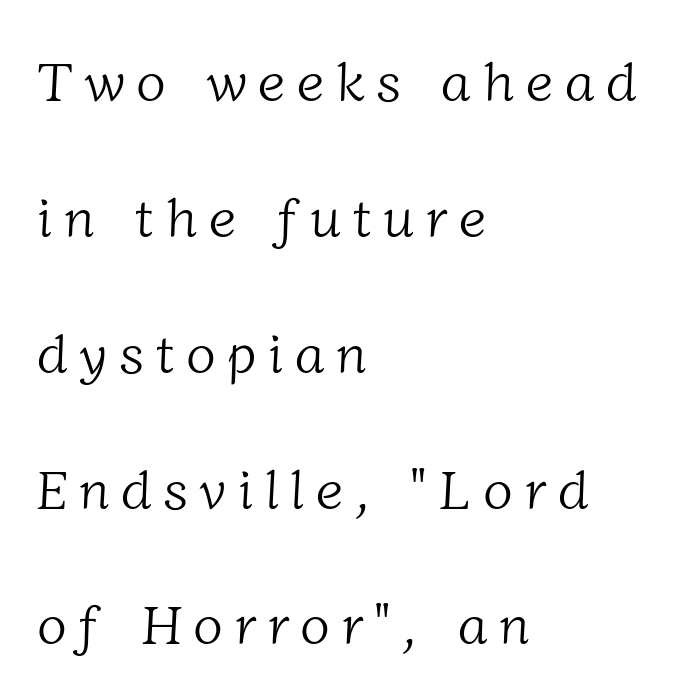
The image shows 55 px light serif type; set left-aligned, loose line spacing (2.47x), unusually wide letter spacing (+0.21 em), not underlined; low stroke contrast and a medium x-height.
